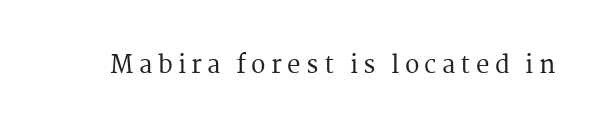
The gap between lines stays unmarked. These lines have a slow, spaced-out rhythm from letter to letter. The letters stand straight up with perfectly vertical stems.
